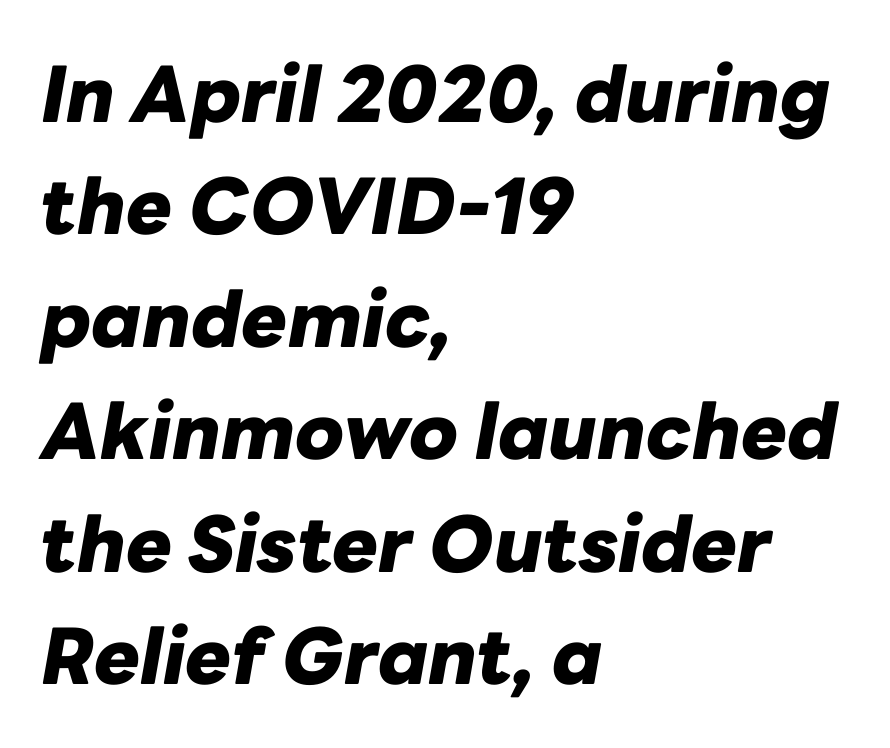
Q: Is the text bold? A: Yes.
Q: Is the text italic (slanted)? A: Yes, it leans right by about 10 degrees.
Q: Is the text underlined? A: No.
Q: How is the paragraph aligned? A: Left-aligned.
Q: Is the spacing between letters normal or unusually wide? A: Normal.
Q: Is the spacing between lines tight, normal or loose? A: Normal.
Q: Width (condensed, normal, or wide)? A: Normal.
Q: Stroke contrast? A: Low.
Q: x-height? A: Medium.
Q: Monospaced? A: No.
